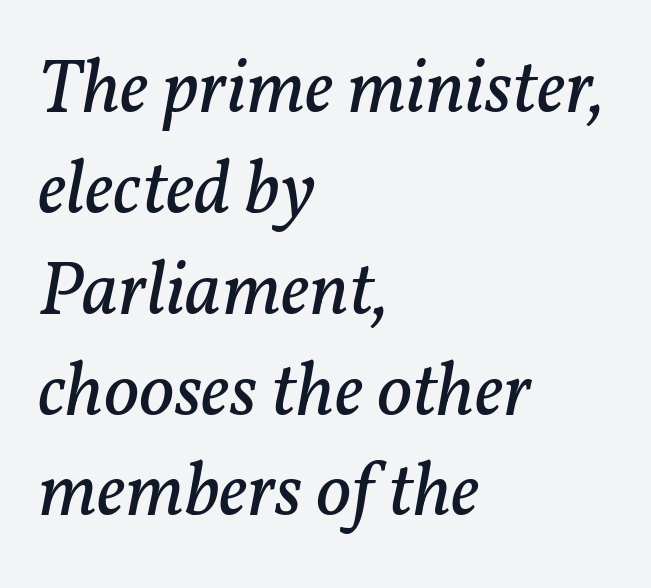
Line beginnings align vertically; line endings do not. Weight: in the light-to-regular range. Stroke terminals: seriffed. A clean baseline with only descenders dipping below it. Each word holds together tightly as a unit, with standard inter-letter gaps. The block of text has a typical density, with ordinary space between rows.
